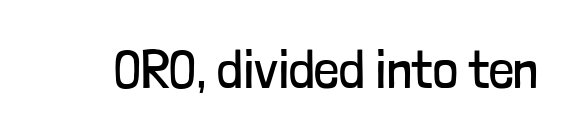
The image shows 55 px regular-weight, condensed sans-serif type, upright; set normal letter spacing, not underlined; low stroke contrast and a medium x-height.
